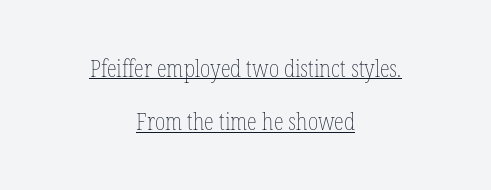
The image shows 23 px text type, upright; set centered, loose line spacing (2.31x), normal letter spacing, underlined.
